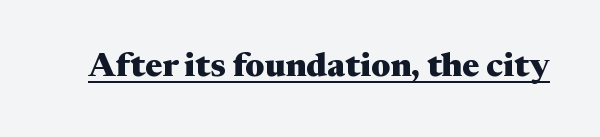
Q: Is the text bold? A: Yes.
Q: Is the text italic (slanted)? A: No, it is upright.
Q: Is the typeface a serif or a sans-serif typeface? A: Serif.
Q: Is the text underlined? A: Yes.
Q: Is the spacing between letters normal or unusually wide? A: Normal.
Q: Width (condensed, normal, or wide)? A: Wide.
Q: Stroke contrast? A: Medium.
Q: x-height? A: Medium.
Q: Monospaced? A: No.
